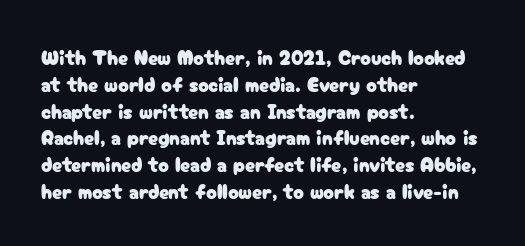
{"italic": "no", "underline": "no", "align": "left", "line_spacing": "normal", "line_spacing_ratio": 1.34, "letter_spacing": "normal", "letter_spacing_em": 0.0, "glyph_px": 20}
